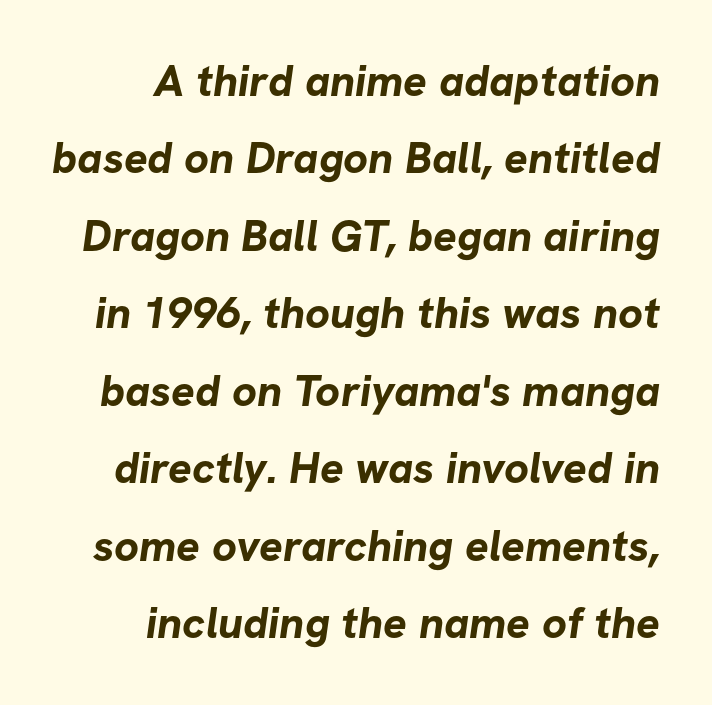
The image shows 44 px bold sans-serif type; set right-aligned, line spacing 1.76x, normal letter spacing, not underlined; low stroke contrast and a medium x-height.
